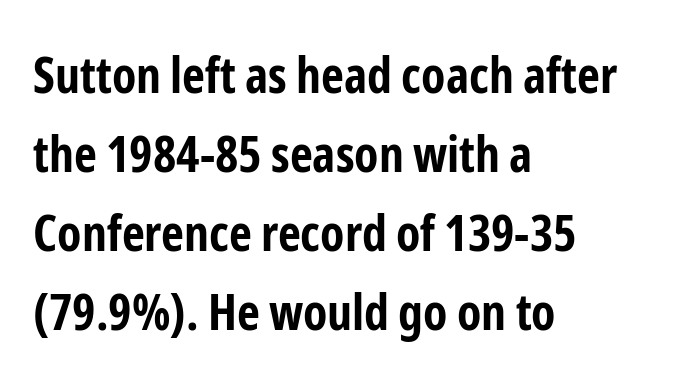
Q: Is the text bold? A: Yes.
Q: Is the text italic (slanted)? A: No, it is upright.
Q: Is the typeface a serif or a sans-serif typeface? A: Sans-serif.
Q: Is the text underlined? A: No.
Q: How is the paragraph aligned? A: Left-aligned.
Q: Is the spacing between letters normal or unusually wide? A: Normal.
Q: Is the spacing between lines tight, normal or loose? A: Normal.
Q: Width (condensed, normal, or wide)? A: Condensed.
Q: Stroke contrast? A: Low.
Q: x-height? A: Medium.
Q: Monospaced? A: No.
